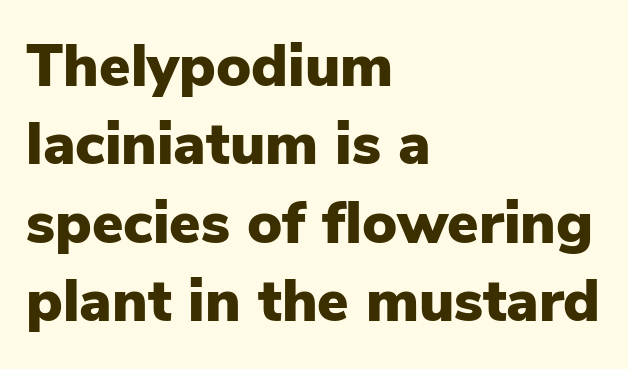
A typesetter would call this leading conventional body-copy spacing. Check the space under the baseline: it is left empty. The tracking reads as untouched default to a designer's eye. The rendering uses natural spacing where letterforms have individual widths. The rendering anchors every line to the left-hand side.
